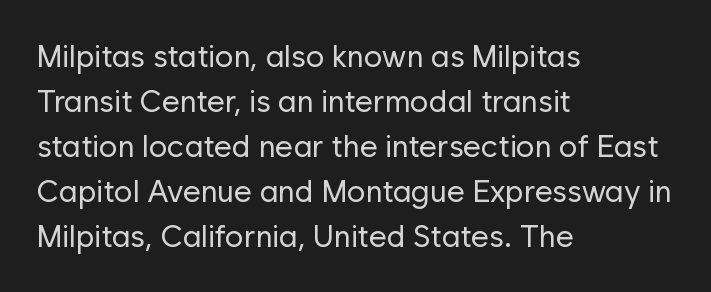
Q: Is the text bold? A: No.
Q: Is the text italic (slanted)? A: No, it is upright.
Q: Is the typeface a serif or a sans-serif typeface? A: Sans-serif.
Q: Is the text underlined? A: No.
Q: How is the paragraph aligned? A: Left-aligned.
Q: Is the spacing between letters normal or unusually wide? A: Normal.
Q: Is the spacing between lines tight, normal or loose? A: Normal.
Q: Width (condensed, normal, or wide)? A: Normal.
Q: Stroke contrast? A: Low.
Q: x-height? A: Medium.
Q: Monospaced? A: No.
